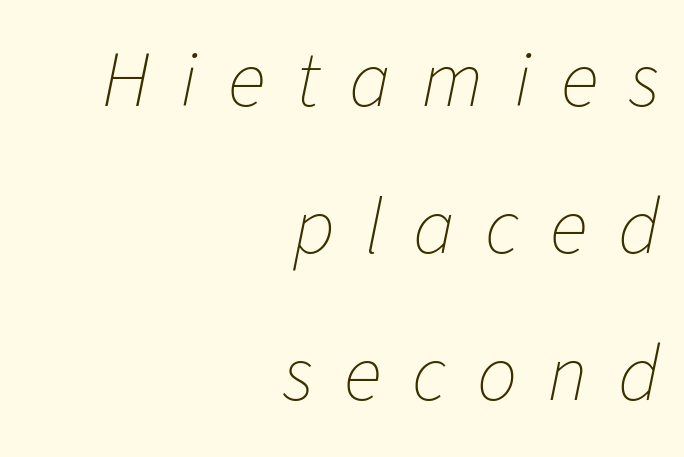
The image shows 80 px thin type, italic (leaning right); set right-aligned, line spacing 1.84x, unusually wide letter spacing (+0.38 em), not underlined; low stroke contrast and a medium x-height.
